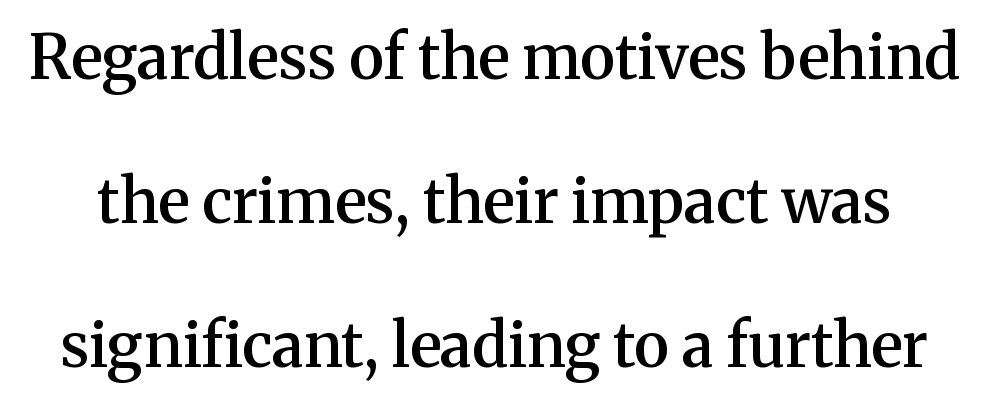
The glyphs are unaccompanied by any horizontal stroke below them. The passage shown is typed in a proportional face where columns would drift. Whoever set this chose breathing room over compactness in the vertical rhythm. Check where the strokes stop: tiny serifs finish them off. The specimen reads as upright at a glance. Students, note that the glyphs here touch the page at normal intervals.
